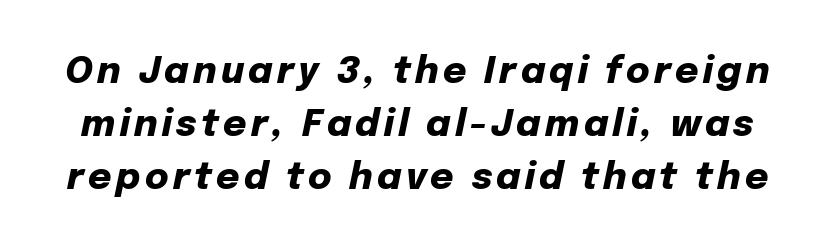
Q: Is the text bold? A: Yes.
Q: Is the text italic (slanted)? A: Yes, it leans right by about 12 degrees.
Q: Is the text underlined? A: No.
Q: Is the spacing between lines tight, normal or loose? A: Normal.
Q: Width (condensed, normal, or wide)? A: Normal.
Q: Stroke contrast? A: Low.
Q: x-height? A: Medium.
Q: Monospaced? A: No.
